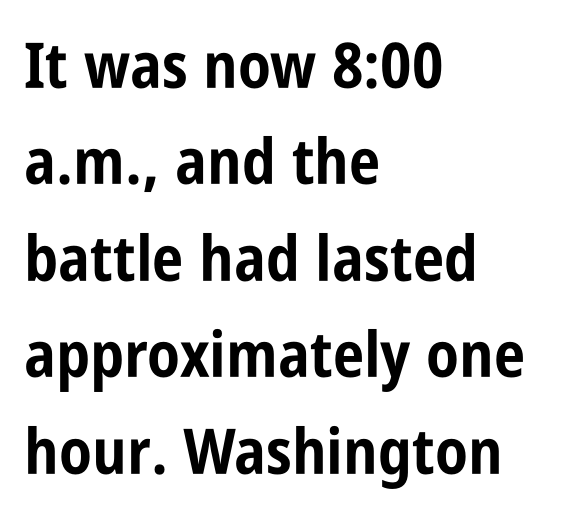
{"serif": "no", "italic": "no", "bold": "yes", "weight": "bold", "width": "condensed", "stroke_contrast": "low", "x_height": "large", "monospaced": "no", "underline": "no", "align": "left", "line_spacing": "normal", "line_spacing_ratio": 1.53, "letter_spacing": "normal", "letter_spacing_em": 0.0, "glyph_px": 63}
